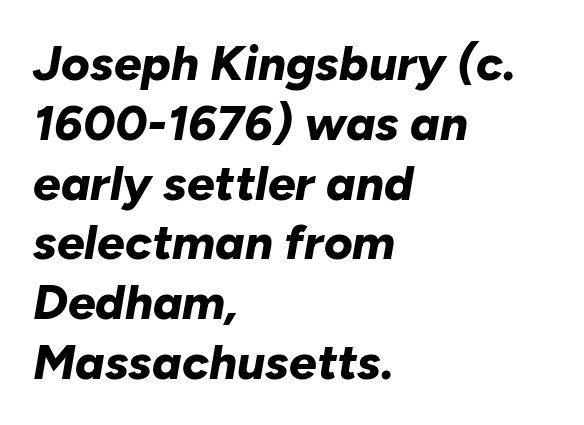
The image shows 49 px bold type, italic (leaning right); set left-aligned, line spacing 1.22x, normal letter spacing, not underlined; low stroke contrast and a medium x-height.
